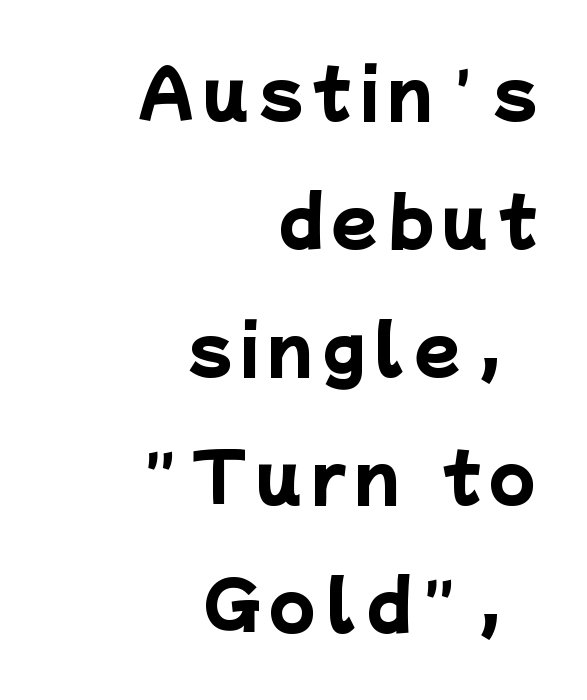
The image shows 67 px heavy sans-serif type; set right-aligned, loose line spacing (1.91x), not underlined; low stroke contrast and a medium x-height.
